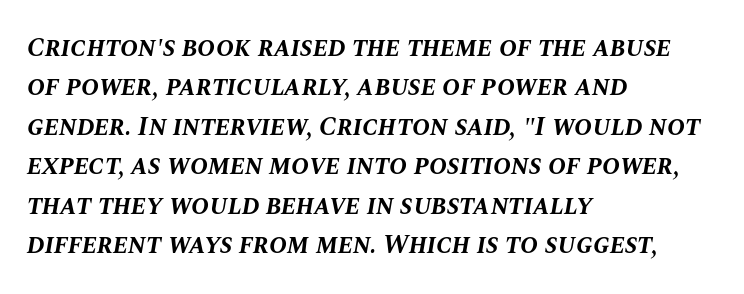
The zone under the glyphs is completely vacant. The vertical gap from one line to the next is medium. Tall strokes in this sample are angled rather than plumb. I'd describe the lettering as bold — thick and assertive.
